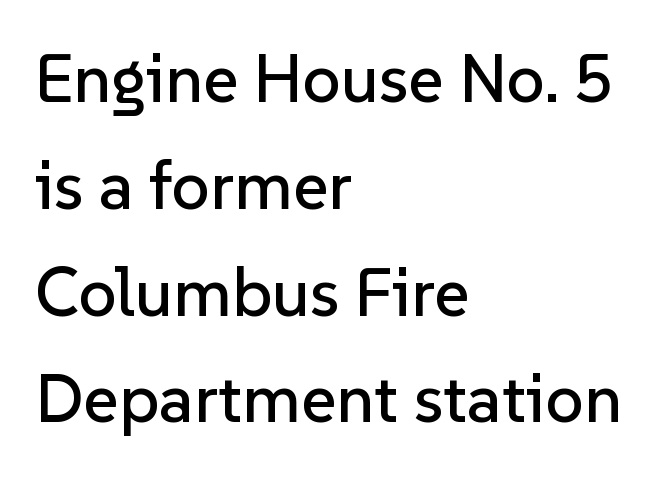
The image shows 68 px sans-serif type, upright; set left-aligned, normal line spacing (1.57x), normal letter spacing, not underlined; low stroke contrast and a medium x-height.
